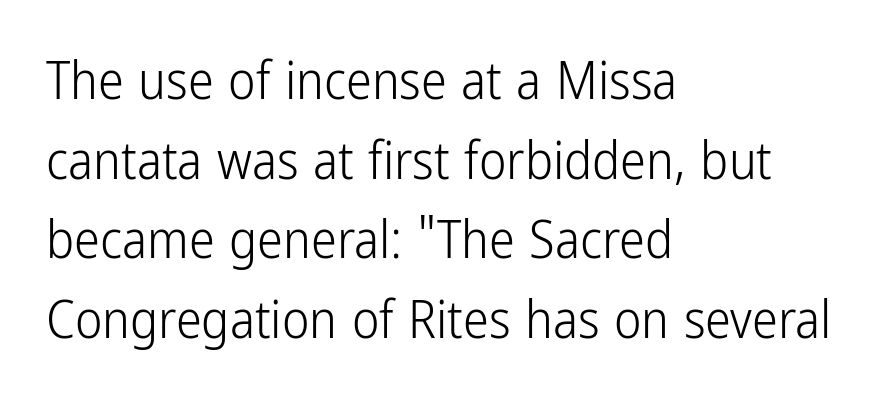
The image shows 52 px light, condensed sans-serif type, upright; set left-aligned, normal line spacing (1.53x), normal letter spacing, not underlined; low stroke contrast and a medium x-height.
